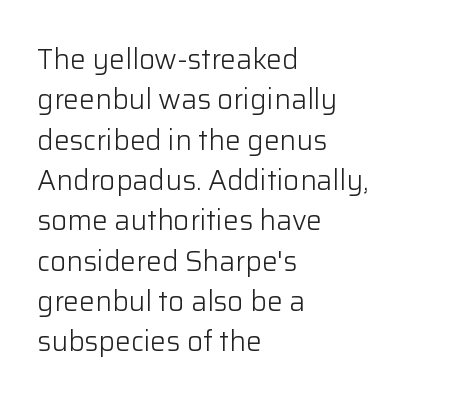
The image shows 28 px light sans-serif type, upright; set left-aligned, normal line spacing (1.44x), normal letter spacing, not underlined; low stroke contrast and a medium x-height.
